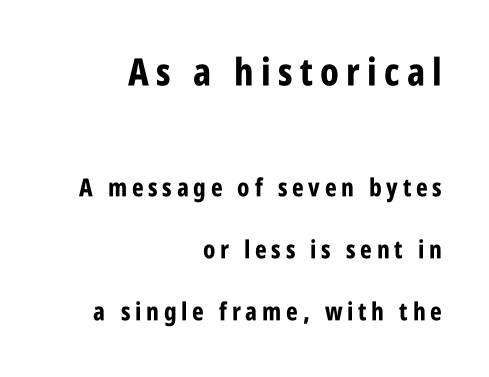
{"serif": "no", "italic": "no", "bold": "yes", "weight": "bold", "width": "condensed", "stroke_contrast": "low", "x_height": "large", "monospaced": "no", "underline": "no", "align": "right", "line_spacing": "loose", "line_spacing_ratio": 2.47, "larger_block": "first", "size_ratio": 1.52, "glyph_px": 38}
